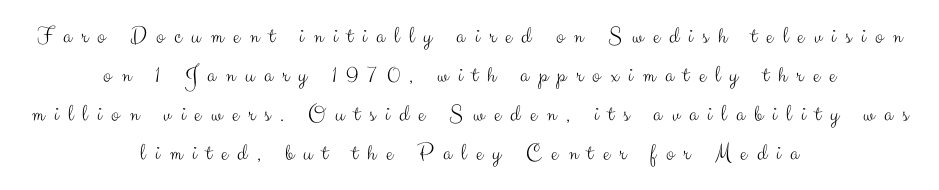
In CSS terms this would be text-align: center. Clear beneath every line of the passage. Does extra space separate the letters? Yes, quite a lot of it. The space between consecutive lines is moderate.
